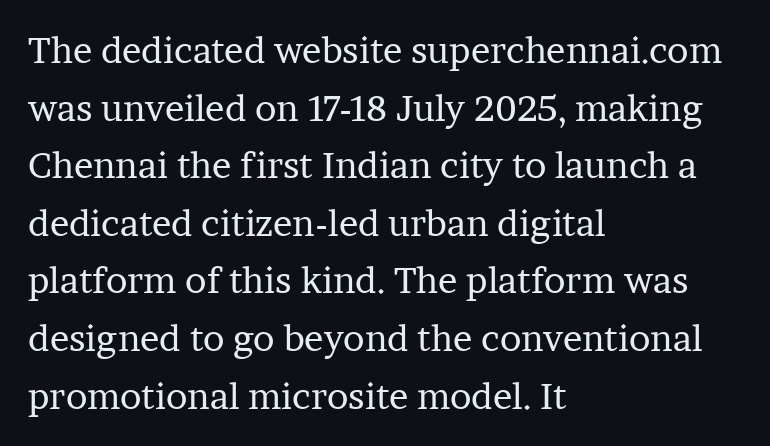
The image shows 36 px regular-weight serif type, upright; set left-aligned, normal line spacing (1.6x), normal letter spacing, not underlined; low stroke contrast and a medium x-height.
